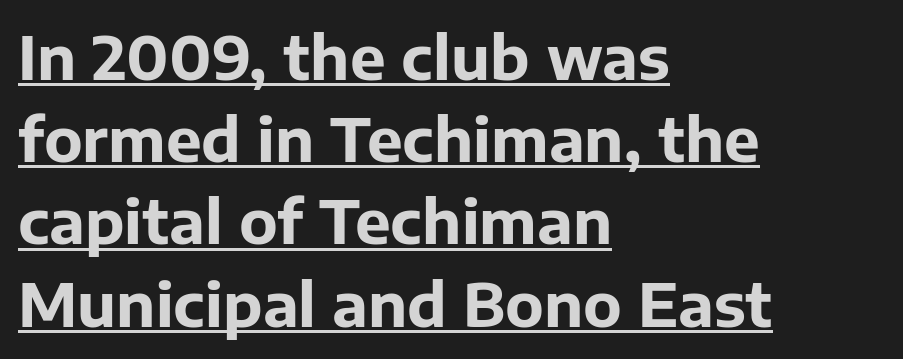
The designer left line spacing at the default. Type style note: lacks serifs. These words are printed bold, with thick strokes throughout. This sample uses plain, unmodified letter spacing.
